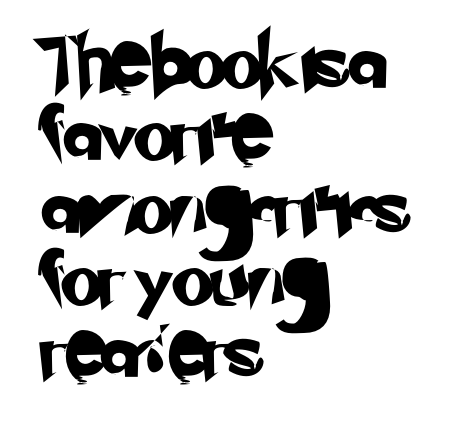
The image shows 54 px sans-serif type; set left-aligned, normal line spacing (1.34x), normal letter spacing, not underlined; low stroke contrast and a small x-height.
